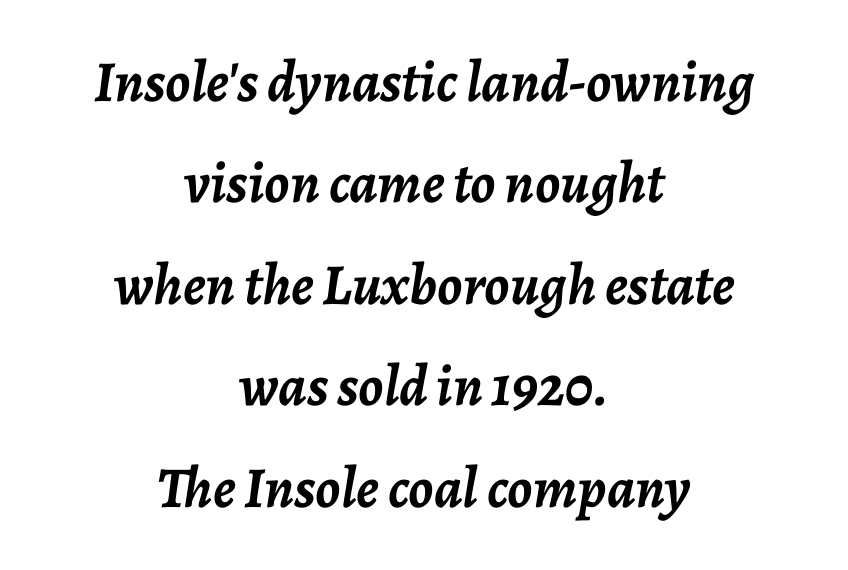
{"italic": "yes", "lean": "right", "slant_degrees": 7, "bold": "yes", "weight": "semibold", "width": "normal", "stroke_contrast": "low", "x_height": "medium", "monospaced": "no", "underline": "no", "align": "center", "line_spacing_ratio": 1.75, "letter_spacing": "normal", "letter_spacing_em": 0.0, "glyph_px": 58}
